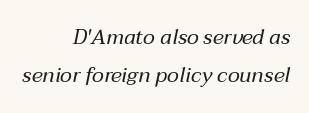
The image shows 21 px text type, italic (leaning right); set right-aligned, line spacing 1.79x, normal letter spacing, not underlined.
